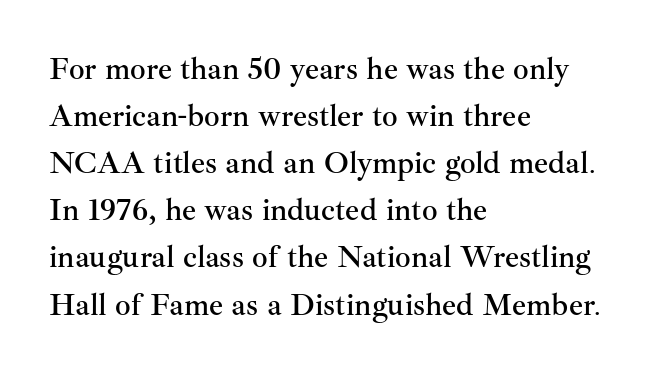
Q: Is the text italic (slanted)? A: No, it is upright.
Q: Is the typeface a serif or a sans-serif typeface? A: Serif.
Q: Is the text underlined? A: No.
Q: How is the paragraph aligned? A: Left-aligned.
Q: Is the spacing between letters normal or unusually wide? A: Normal.
Q: Is the spacing between lines tight, normal or loose? A: Normal.
Q: Width (condensed, normal, or wide)? A: Normal.
Q: Stroke contrast? A: Medium.
Q: x-height? A: Small.
Q: Monospaced? A: No.
